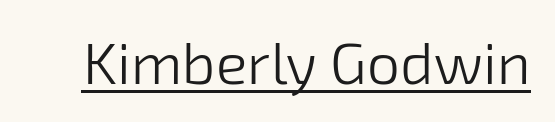
Is the stroke heavy? The answer is a plain regular-or-lighter. Each line of the rendering has a horizontal stroke beneath the glyphs. Think of a printed novel: that variable character pitch is what you see here. Letterform terminals end flat and unadorned throughout the passage. Nothing unusual about the tracking: characters are spaced as the font intends.
